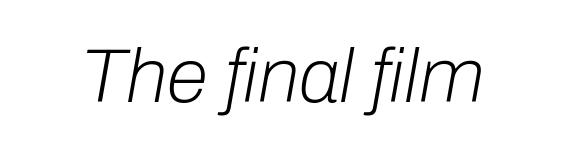
{"italic": "yes", "lean": "right", "slant_degrees": 10, "bold": "no", "weight": "light", "width": "normal", "stroke_contrast": "low", "x_height": "medium", "monospaced": "no", "underline": "no", "letter_spacing": "normal", "letter_spacing_em": 0.0, "glyph_px": 76}
